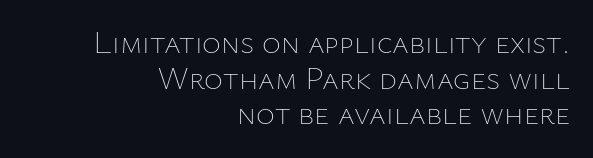
Q: Is the text bold? A: No.
Q: Is the text italic (slanted)? A: No, it is upright.
Q: Is the text underlined? A: No.
Q: How is the paragraph aligned? A: Right-aligned.
Q: Is the spacing between letters normal or unusually wide? A: Normal.
Q: Is the spacing between lines tight, normal or loose? A: Tight.
Q: Width (condensed, normal, or wide)? A: Normal.
Q: Stroke contrast? A: Low.
Q: x-height? A: Medium.
Q: Monospaced? A: No.
